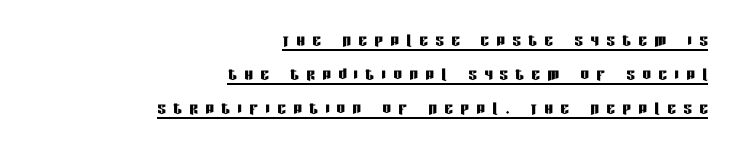
Q: Is the text italic (slanted)? A: No, it is upright.
Q: Is the text underlined? A: Yes.
Q: How is the paragraph aligned? A: Right-aligned.
Q: Is the spacing between letters normal or unusually wide? A: Unusually wide.
Q: Is the spacing between lines tight, normal or loose? A: Normal.
